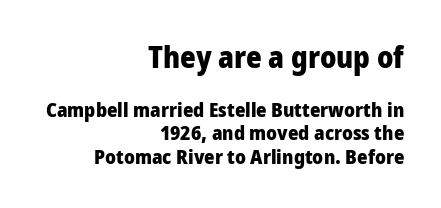
The image shows 30 px heavy, condensed sans-serif type, upright; set right-aligned, line spacing 1.17x, normal letter spacing, not underlined; the first (top) block is 1.5x larger; low stroke contrast and a large x-height.
